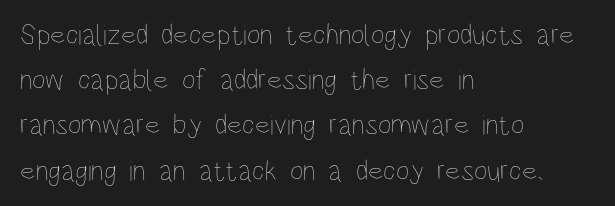
Q: Is the text bold? A: No.
Q: Is the text italic (slanted)? A: No, it is upright.
Q: Is the text underlined? A: No.
Q: How is the paragraph aligned? A: Left-aligned.
Q: Is the spacing between letters normal or unusually wide? A: Normal.
Q: Is the spacing between lines tight, normal or loose? A: Normal.
Q: Width (condensed, normal, or wide)? A: Condensed.
Q: Stroke contrast? A: Low.
Q: x-height? A: Large.
Q: Monospaced? A: No.
